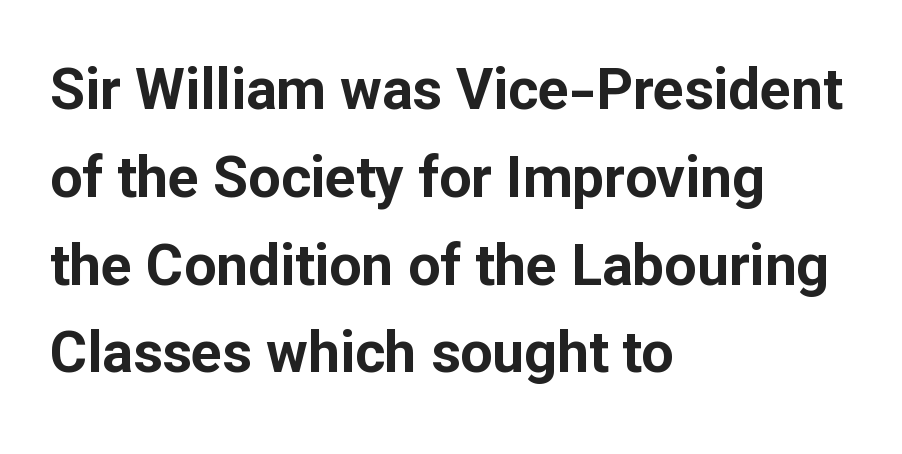
{"serif": "no", "italic": "no", "bold": "yes", "weight": "bold", "width": "normal", "stroke_contrast": "low", "x_height": "medium", "monospaced": "no", "underline": "no", "align": "left", "line_spacing": "normal", "line_spacing_ratio": 1.54, "letter_spacing": "normal", "letter_spacing_em": 0.0, "glyph_px": 57}
